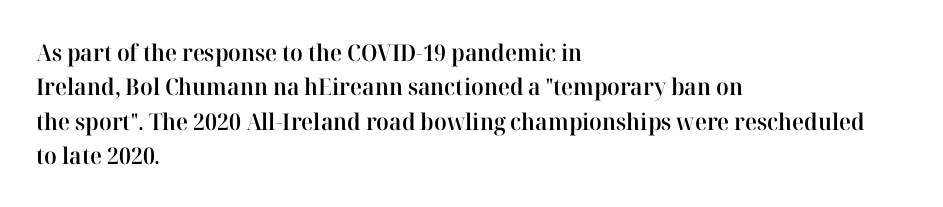
Q: Is the text bold? A: Semi-bold.
Q: Is the text italic (slanted)? A: No, it is upright.
Q: Is the text underlined? A: No.
Q: How is the paragraph aligned? A: Left-aligned.
Q: Is the spacing between letters normal or unusually wide? A: Normal.
Q: Is the spacing between lines tight, normal or loose? A: Normal.
